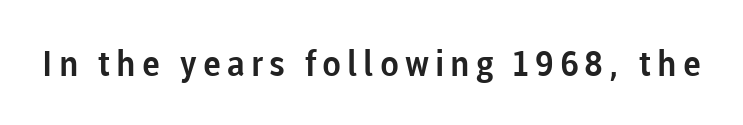
The image shows 35 px sans-serif type, upright; set not underlined; low stroke contrast and a medium x-height.
